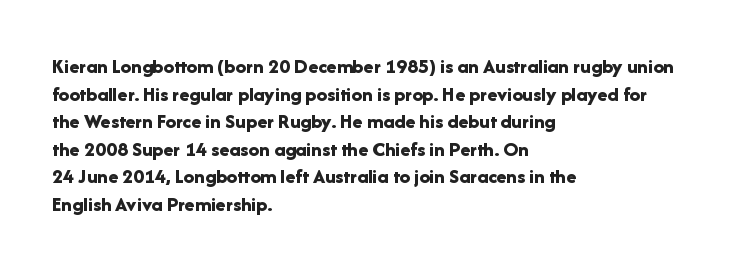
Q: Is the text bold? A: Yes.
Q: Is the text italic (slanted)? A: No, it is upright.
Q: Is the text underlined? A: No.
Q: How is the paragraph aligned? A: Left-aligned.
Q: Is the spacing between letters normal or unusually wide? A: Normal.
Q: Is the spacing between lines tight, normal or loose? A: Normal.
